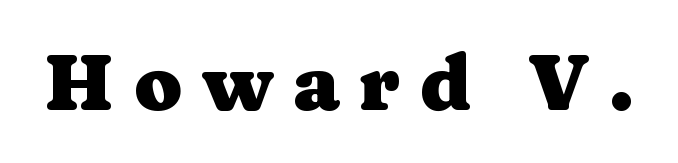
Looks like regular typesetting: each glyph gets only the width it needs. Letters rest on an invisible, unmarked baseline. Characters remain perfectly vertical along every line. Between one letter and the next there's a generous, obvious gap. Are there feet on the stems? There are — it's a serif. On the weight axis this lands at bold, roughly 700.
